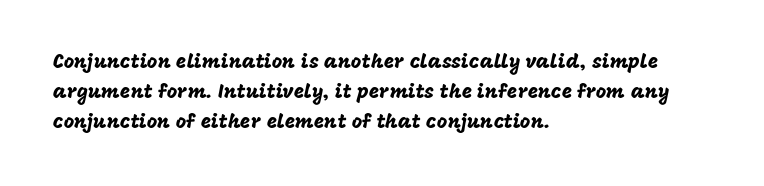
Q: Is the text italic (slanted)? A: Yes.
Q: Is the text underlined? A: No.
Q: How is the paragraph aligned? A: Left-aligned.
Q: Is the spacing between letters normal or unusually wide? A: Normal.
Q: Is the spacing between lines tight, normal or loose? A: Normal.
